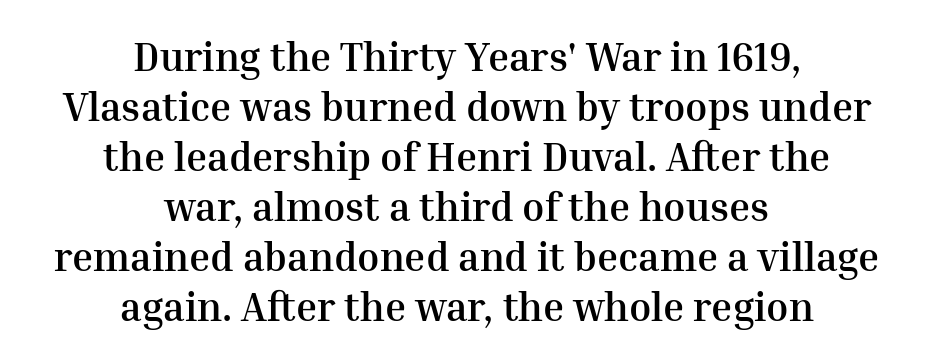
Q: Is the text bold? A: Yes.
Q: Is the text italic (slanted)? A: No, it is upright.
Q: Is the typeface a serif or a sans-serif typeface? A: Serif.
Q: Is the text underlined? A: No.
Q: How is the paragraph aligned? A: Centered.
Q: Is the spacing between letters normal or unusually wide? A: Normal.
Q: Is the spacing between lines tight, normal or loose? A: Normal.
Q: Width (condensed, normal, or wide)? A: Normal.
Q: Stroke contrast? A: Medium.
Q: x-height? A: Medium.
Q: Monospaced? A: No.
